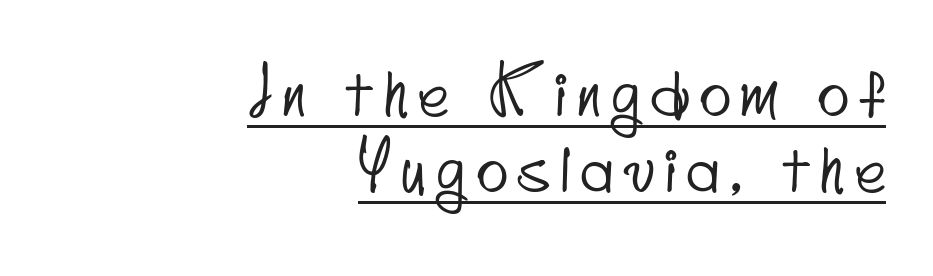
{"serif": "no", "width": "condensed", "stroke_contrast": "low", "x_height": "small", "monospaced": "no", "underline": "yes", "align": "right", "line_spacing": "tight", "line_spacing_ratio": 1.15, "glyph_px": 66}
